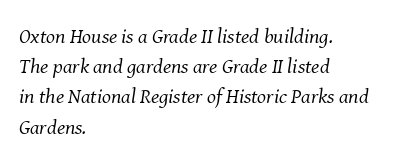
This sample is left-justified, so line endings fall wherever the words run out. Rows of type keep a routine distance in the vertical direction. The letterforms sit shoulder to shoulder at normal distance. Nothing heavy about these letters — not bold at all. Honestly, there is no underline to notice here at all. Yep, that's italic — everything's leaning.
